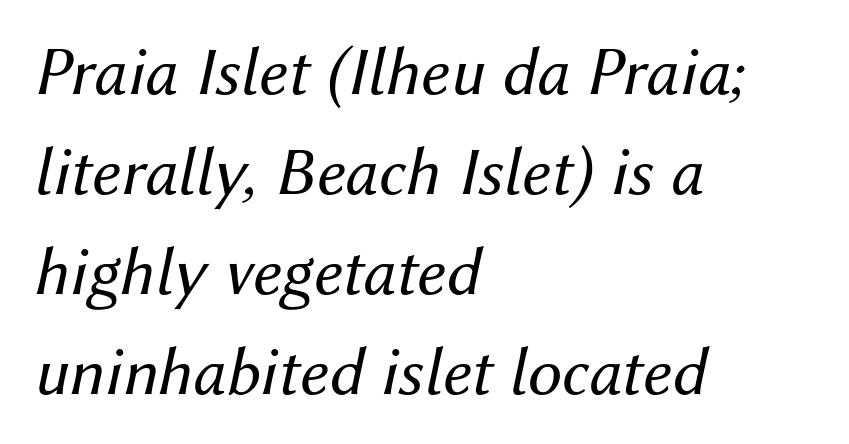
The image shows 69 px regular-weight type, italic (leaning right); set left-aligned, normal line spacing (1.45x), normal letter spacing, not underlined; medium stroke contrast and a medium x-height.
